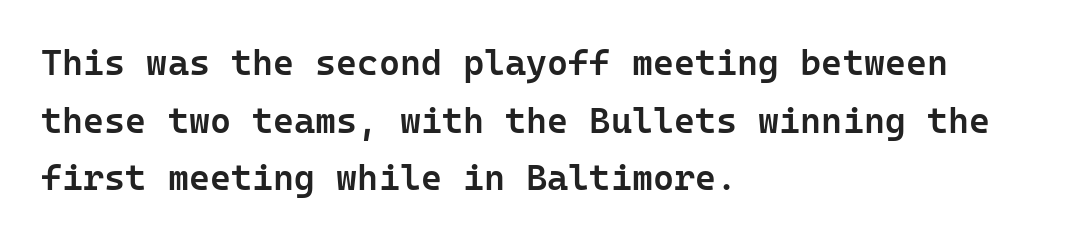
The image shows 36 px semibold sans-serif type, upright, monospaced; set left-aligned, normal line spacing (1.6x), normal letter spacing, not underlined; low stroke contrast and a medium x-height.
